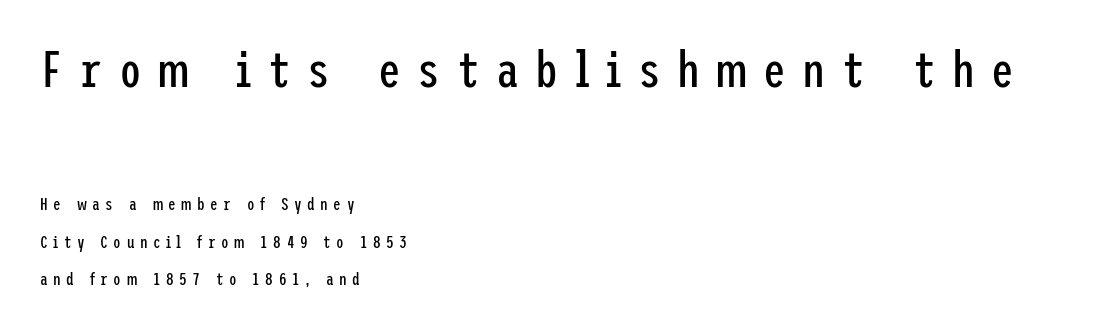
The image shows 51 px regular-weight, condensed sans-serif type, upright; set left-aligned, loose line spacing (2.22x), unusually wide letter spacing (+0.32 em), not underlined; the first (top) block is 3.0x larger; low stroke contrast and a medium x-height.
